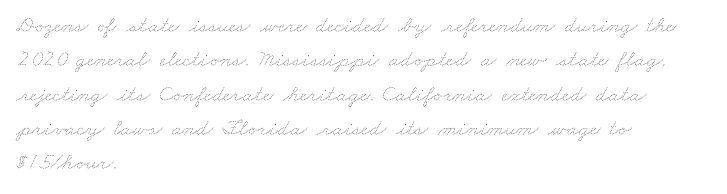
The image shows 23 px text type; set left-aligned, normal line spacing (1.49x), normal letter spacing, not underlined.
